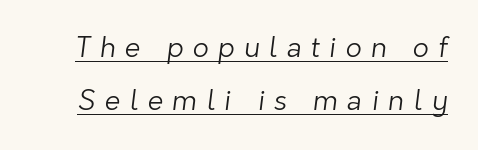
Q: Is the text bold? A: No.
Q: Is the typeface a serif or a sans-serif typeface? A: Sans-serif.
Q: Is the text underlined? A: Yes.
Q: Is the spacing between letters normal or unusually wide? A: Unusually wide.
Q: Width (condensed, normal, or wide)? A: Normal.
Q: Stroke contrast? A: Low.
Q: x-height? A: Medium.
Q: Monospaced? A: No.
